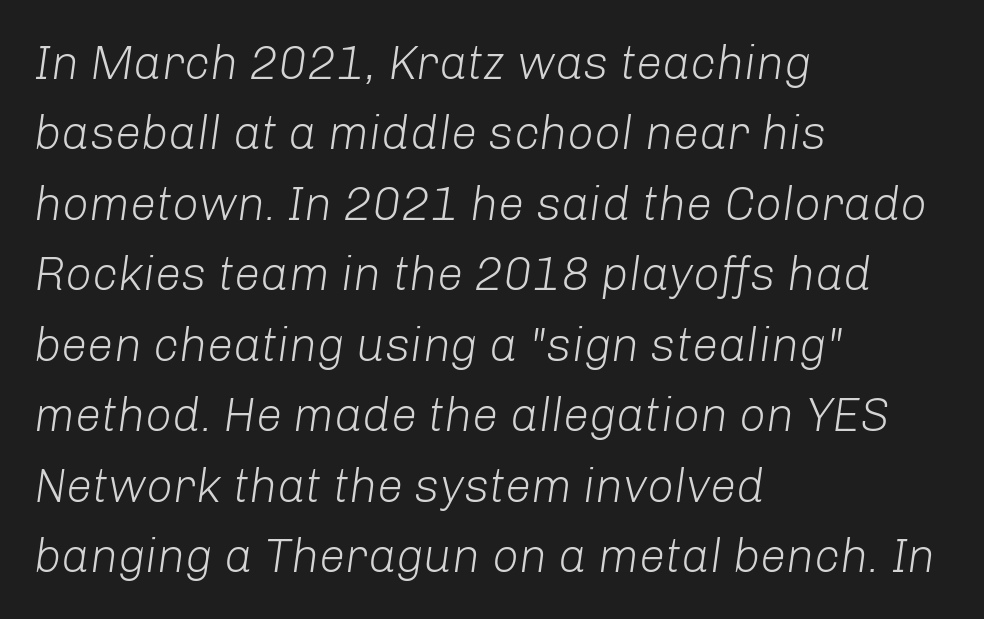
The image shows 47 px light type, italic (leaning right); set left-aligned, normal line spacing (1.5x), normal letter spacing, not underlined; low stroke contrast and a medium x-height.
